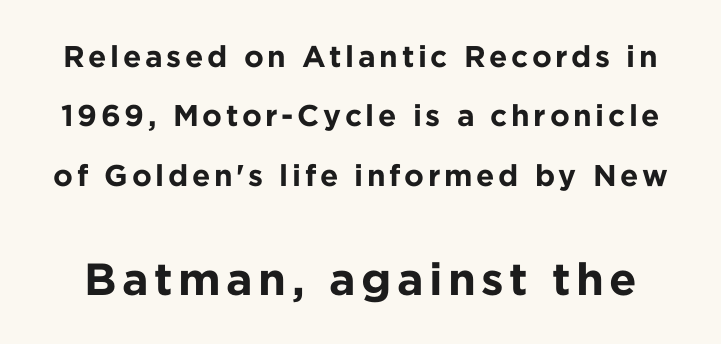
This sample has the flowing, uneven cadence of proportional lettering. The lettering stays uniformly vertical, giving the passage a roman look. The space beneath each line is pristine and unruled. Caption: bold face, heavy strokes. Line spacing here is loose.
